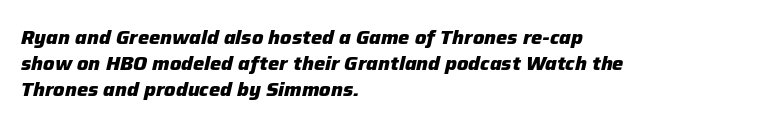
Q: Is the text bold? A: Yes.
Q: Is the text italic (slanted)? A: Yes, it leans right by about 12 degrees.
Q: Is the text underlined? A: No.
Q: How is the paragraph aligned? A: Left-aligned.
Q: Is the spacing between letters normal or unusually wide? A: Normal.
Q: Is the spacing between lines tight, normal or loose? A: Normal.
